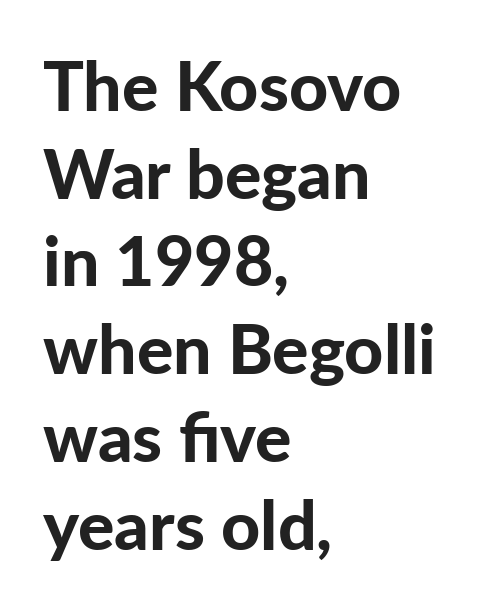
{"serif": "no", "italic": "no", "bold": "yes", "weight": "bold", "width": "normal", "stroke_contrast": "low", "x_height": "medium", "monospaced": "no", "underline": "no", "align": "left", "line_spacing": "normal", "line_spacing_ratio": 1.29, "letter_spacing": "normal", "letter_spacing_em": 0.0, "glyph_px": 68}
